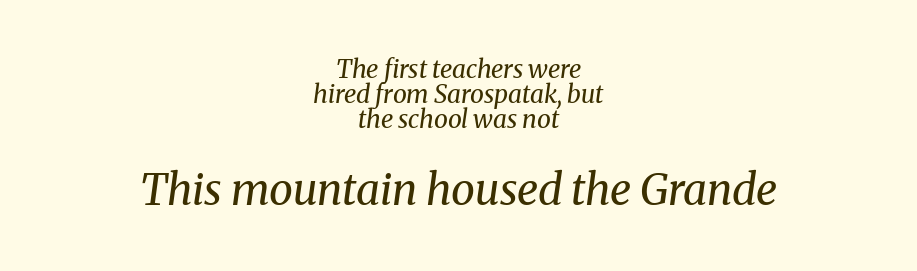
{"serif": "yes", "italic": "yes", "lean": "right", "slant_degrees": 8, "bold": "no", "weight": "regular", "width": "normal", "stroke_contrast": "medium", "x_height": "medium", "monospaced": "no", "underline": "no", "align": "center", "line_spacing": "tight", "line_spacing_ratio": 1.0, "letter_spacing": "normal", "letter_spacing_em": 0.0, "larger_block": "second", "size_ratio": 1.72, "glyph_px": 43}
